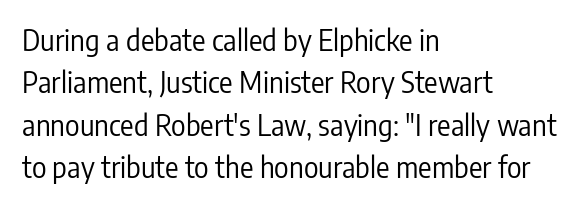
Here the designer chose a conventional face with non-uniform glyph widths. Honestly, the row spacing looks completely unremarkable. The characters are drawn with everyday or finer stroke widths. Classification — sans serif. Designer's note — italics off, roman on.
